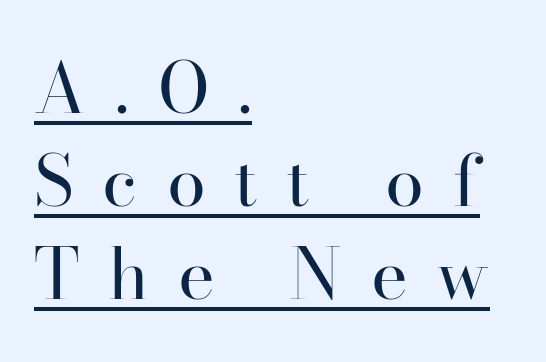
Italic? Not at all — the glyphs are vertical. Varying glyph widths throughout — classic text-font behaviour. Compared with typical body copy, the letter spacing here is much looser. Horizontal bands of white between lines are of average thickness.
